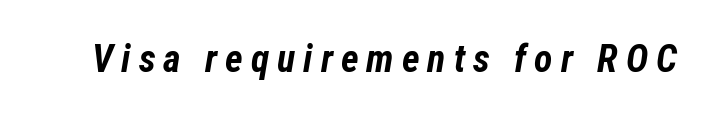
{"italic": "yes", "lean": "right", "slant_degrees": 12, "bold": "yes", "weight": "bold", "width": "condensed", "stroke_contrast": "low", "x_height": "medium", "monospaced": "no", "underline": "no", "letter_spacing": "wide", "letter_spacing_em": 0.21, "glyph_px": 38}
